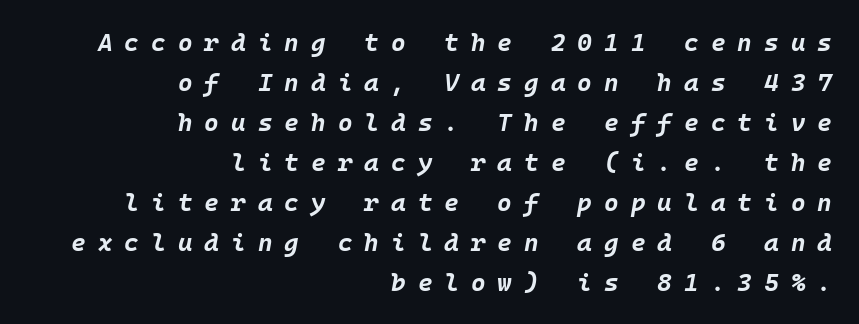
The image shows 25 px bold type, italic (leaning right); set right-aligned, normal line spacing (1.6x), unusually wide letter spacing (+0.48 em), not underlined.
